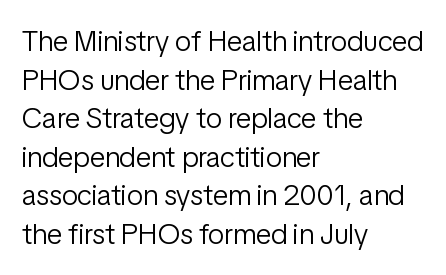
The space directly below the letters is spotless. Standard letterfit; no display-style spreading of the glyphs. The specimen reads as upright at a glance. The letters advance in unequal steps, a hallmark of proportional type.
